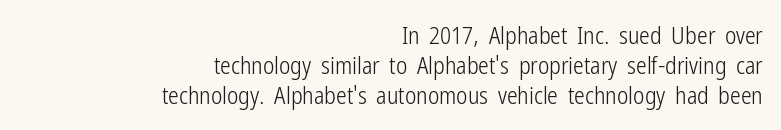
{"italic": "no", "bold": "no", "underline": "no", "align": "right", "line_spacing_ratio": 1.24, "letter_spacing": "normal", "letter_spacing_em": 0.0, "glyph_px": 24}
